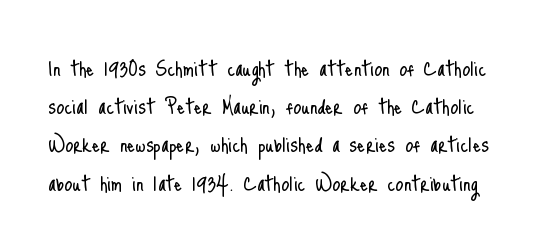
Q: Is the text bold? A: No.
Q: Is the text italic (slanted)? A: No, it is upright.
Q: Is the text underlined? A: No.
Q: Is the spacing between letters normal or unusually wide? A: Normal.
Q: Is the spacing between lines tight, normal or loose? A: Normal.
